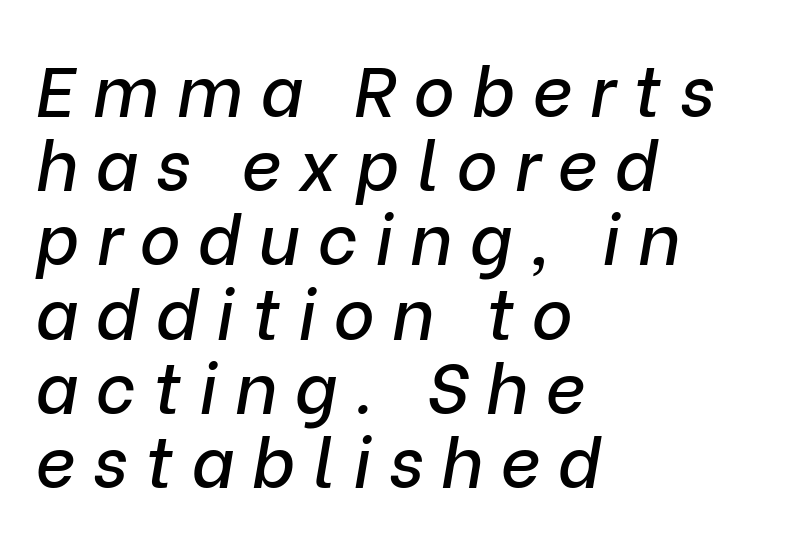
Q: Is the text italic (slanted)? A: Yes, it leans right by about 9 degrees.
Q: Is the text underlined? A: No.
Q: How is the paragraph aligned? A: Left-aligned.
Q: Is the spacing between letters normal or unusually wide? A: Unusually wide.
Q: Is the spacing between lines tight, normal or loose? A: Tight.
Q: Width (condensed, normal, or wide)? A: Normal.
Q: Stroke contrast? A: Low.
Q: x-height? A: Medium.
Q: Monospaced? A: No.
